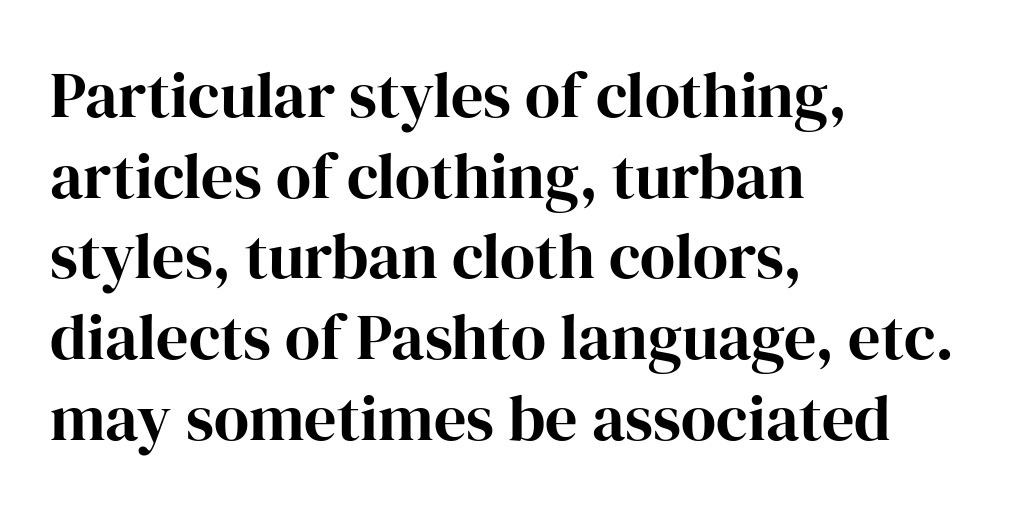
The image shows 64 px serif type, upright; set left-aligned, normal line spacing (1.26x), normal letter spacing, not underlined; high stroke contrast and a medium x-height.
